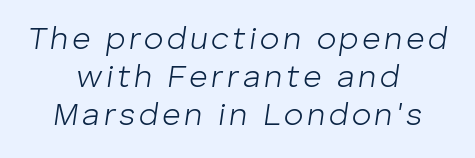
No word sits above an underline. A student would call this center alignment; a typographer would say set centered. Think of a printed novel: that variable character pitch is what you see here. A typesetter would mark this as italic. The face looks like a standard text weight, possibly lighter.
